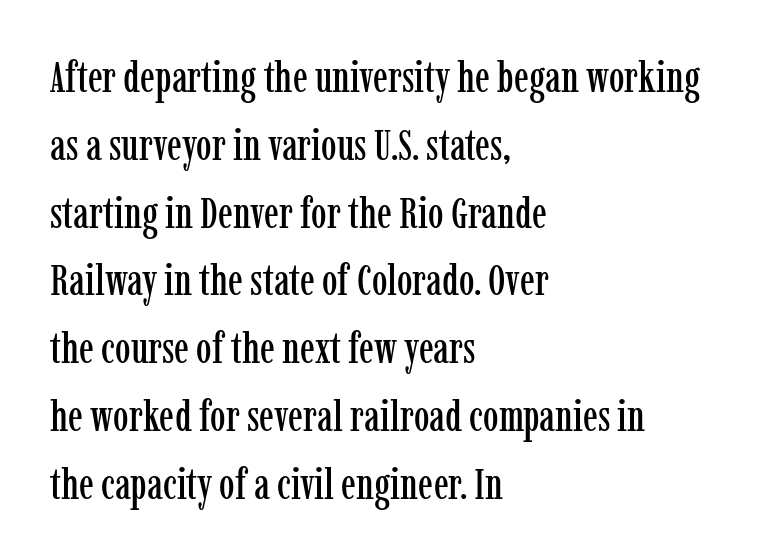
The image shows 44 px condensed serif type, upright; set left-aligned, normal line spacing (1.54x), normal letter spacing, not underlined; low stroke contrast and a medium x-height.
